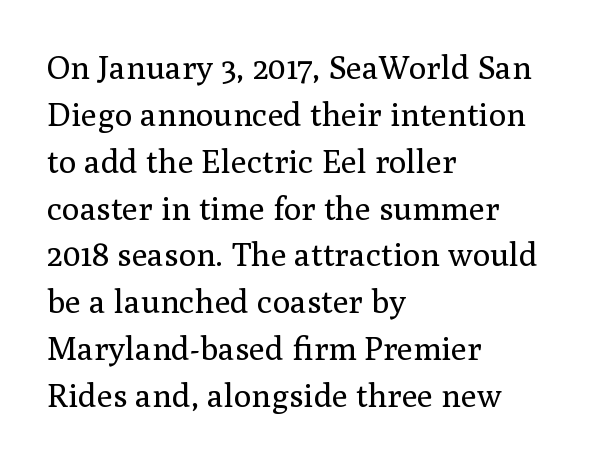
Q: Is the text bold? A: No.
Q: Is the text italic (slanted)? A: No, it is upright.
Q: Is the typeface a serif or a sans-serif typeface? A: Serif.
Q: Is the text underlined? A: No.
Q: How is the paragraph aligned? A: Left-aligned.
Q: Is the spacing between letters normal or unusually wide? A: Normal.
Q: Is the spacing between lines tight, normal or loose? A: Normal.
Q: Width (condensed, normal, or wide)? A: Normal.
Q: Stroke contrast? A: Medium.
Q: x-height? A: Medium.
Q: Monospaced? A: No.
